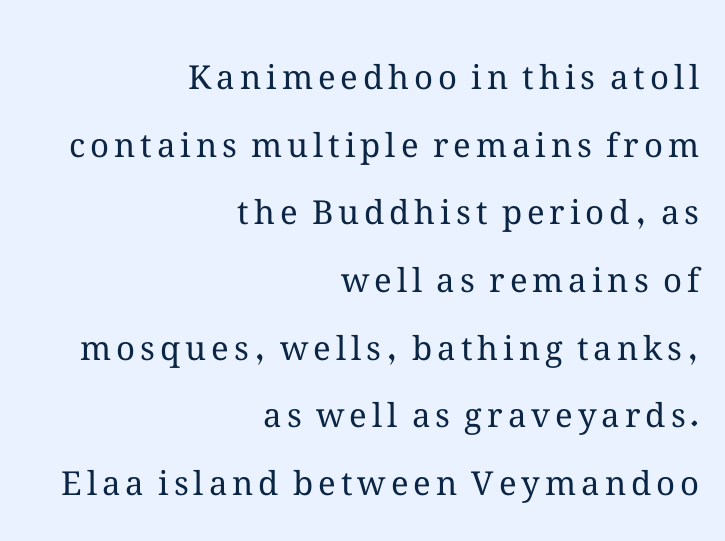
Visually the block forms a straight wall on the right and a jagged coastline on the left. Is this a heavy cut? Hardly; it is regular or lighter. The gap between lines stays unmarked. Honestly, the rows look like they've been pulled way apart. Tall strokes in this sample are plumb rather than angled. The letters advance in unequal steps, a hallmark of proportional type.
